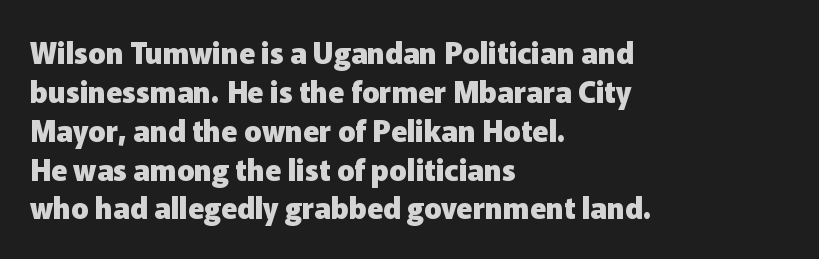
Q: Is the text bold? A: Yes.
Q: Is the text italic (slanted)? A: No, it is upright.
Q: Is the typeface a serif or a sans-serif typeface? A: Sans-serif.
Q: Is the text underlined? A: No.
Q: How is the paragraph aligned? A: Left-aligned.
Q: Is the spacing between letters normal or unusually wide? A: Normal.
Q: Is the spacing between lines tight, normal or loose? A: Normal.
Q: Width (condensed, normal, or wide)? A: Normal.
Q: Stroke contrast? A: Low.
Q: x-height? A: Medium.
Q: Monospaced? A: No.
